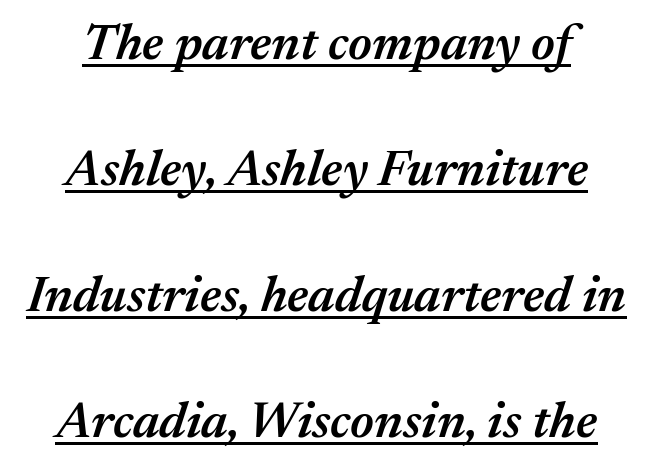
Q: Is the text bold? A: Semi-bold.
Q: Is the text italic (slanted)? A: Yes, it leans right by about 17 degrees.
Q: Is the text underlined? A: Yes.
Q: Is the spacing between letters normal or unusually wide? A: Normal.
Q: Is the spacing between lines tight, normal or loose? A: Loose.
Q: Width (condensed, normal, or wide)? A: Normal.
Q: Stroke contrast? A: Medium.
Q: x-height? A: Medium.
Q: Monospaced? A: No.
